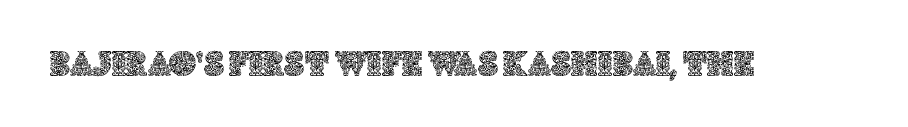
Q: Is the text italic (slanted)? A: No, it is upright.
Q: Is the text underlined? A: No.
Q: Is the spacing between letters normal or unusually wide? A: Normal.
Q: Width (condensed, normal, or wide)? A: Normal.
Q: x-height? A: Large.
Q: Monospaced? A: No.
